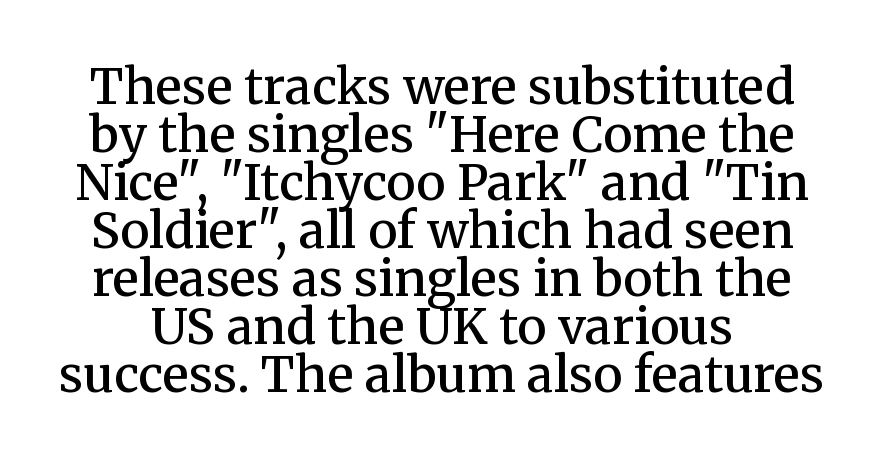
The image shows 49 px semibold serif type, upright; set tight line spacing (0.98x), normal letter spacing, not underlined; medium stroke contrast and a medium x-height.
